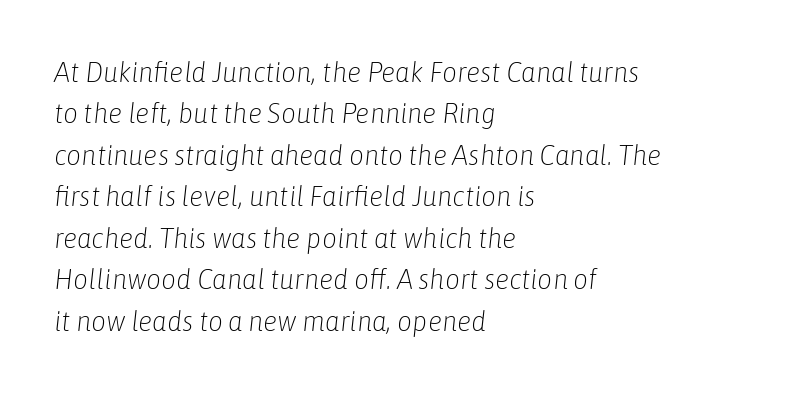
{"italic": "yes", "lean": "right", "slant_degrees": 6, "bold": "no", "weight": "light", "width": "condensed", "stroke_contrast": "low", "x_height": "medium", "monospaced": "no", "underline": "no", "align": "left", "line_spacing": "normal", "line_spacing_ratio": 1.43, "letter_spacing": "normal", "letter_spacing_em": 0.0, "glyph_px": 29}
